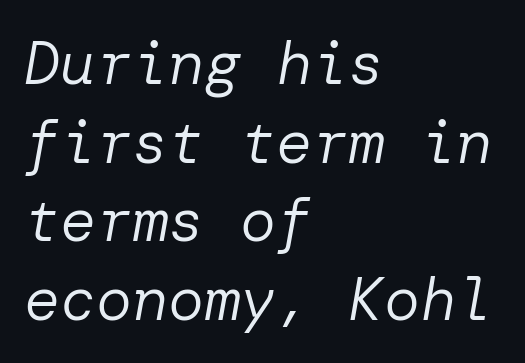
Q: Is the text bold? A: No.
Q: Is the text italic (slanted)? A: Yes, it leans right by about 10 degrees.
Q: Is the text underlined? A: No.
Q: How is the paragraph aligned? A: Left-aligned.
Q: Is the spacing between letters normal or unusually wide? A: Normal.
Q: Is the spacing between lines tight, normal or loose? A: Normal.
Q: Width (condensed, normal, or wide)? A: Normal.
Q: Stroke contrast? A: Low.
Q: x-height? A: Medium.
